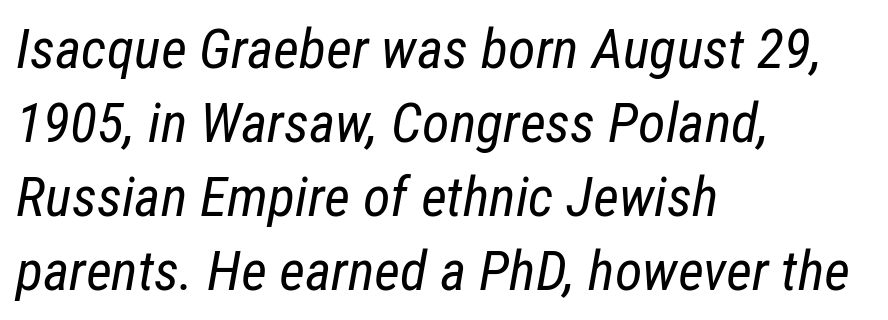
Caption: standard tracking, unaltered. The letters advance in unequal steps, a hallmark of proportional type. Caption: multi-line text, flush left, ragged right. The block of text has a typical density, with ordinary space between rows. A typesetter would mark this as italic.
